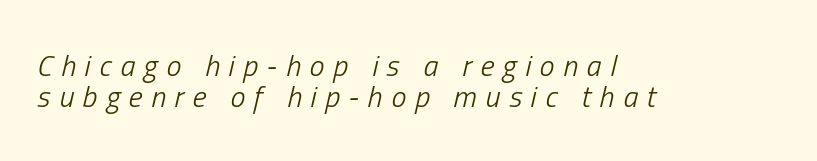
The image shows 30 px light, condensed type, italic (leaning right); set left-aligned, tight line spacing (1.02x), unusually wide letter spacing (+0.29 em), not underlined; low stroke contrast and a medium x-height.
